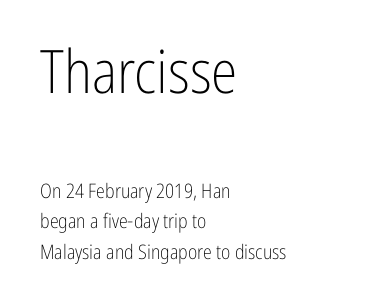
Looks like regular typesetting: each glyph gets only the width it needs. You could call the tracking neutral — neither tight nor loose. Compared with a typical body face, this is equally light or lighter still. A typesetter would mark this as roman, not italic.
